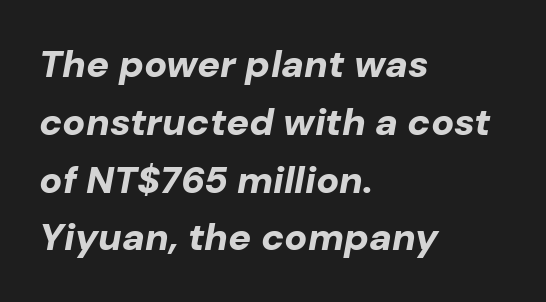
These lines were composed using italics. Typographic density is high because the face is bold. Typeset ragged right — the left edge is the straight one. Proportional: the letters do not fall into vertical columns.
